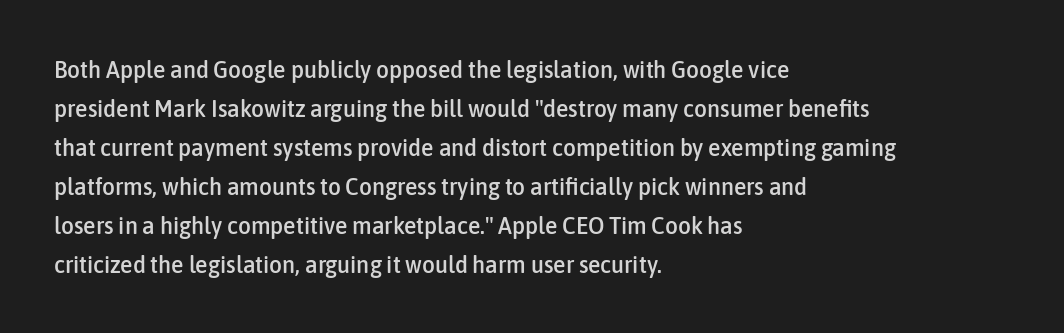
{"italic": "no", "underline": "no", "align": "left", "line_spacing": "normal", "line_spacing_ratio": 1.56, "letter_spacing": "normal", "letter_spacing_em": 0.0, "glyph_px": 25}
